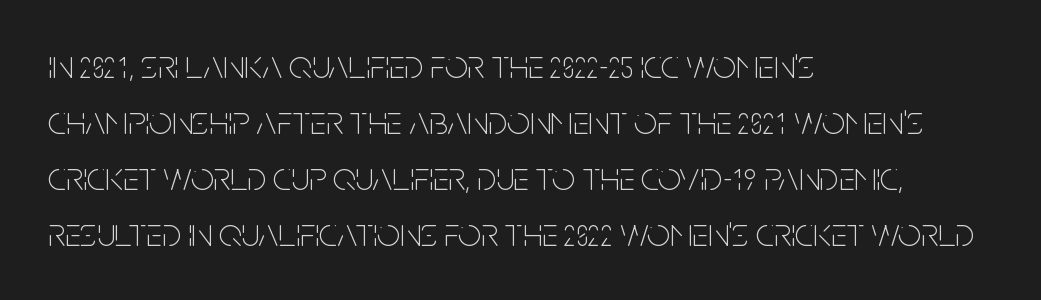
The image shows 40 px thin, condensed sans-serif type, upright; set left-aligned, normal line spacing (1.4x), normal letter spacing, not underlined; low stroke contrast and a large x-height.
